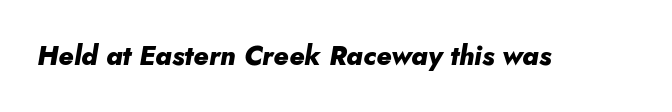
Q: Is the text bold? A: Yes.
Q: Is the text italic (slanted)? A: Yes, it leans right by about 10 degrees.
Q: Is the text underlined? A: No.
Q: Is the spacing between letters normal or unusually wide? A: Normal.
